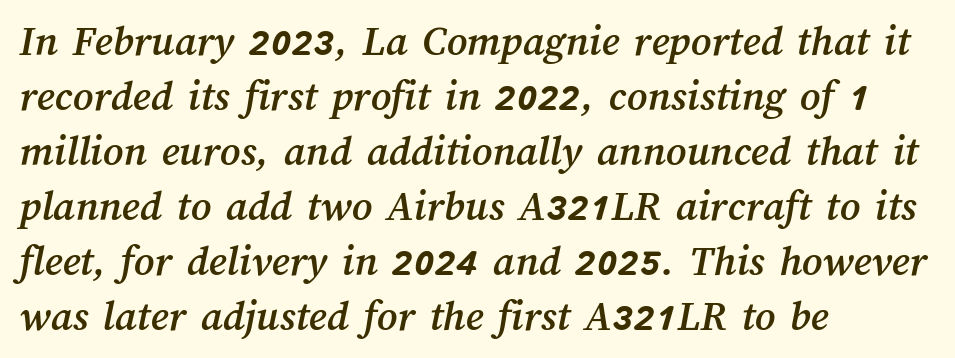
The image shows 44 px text type; set left-aligned, normal line spacing (1.25x), normal letter spacing, not underlined; medium stroke contrast and a medium x-height.
